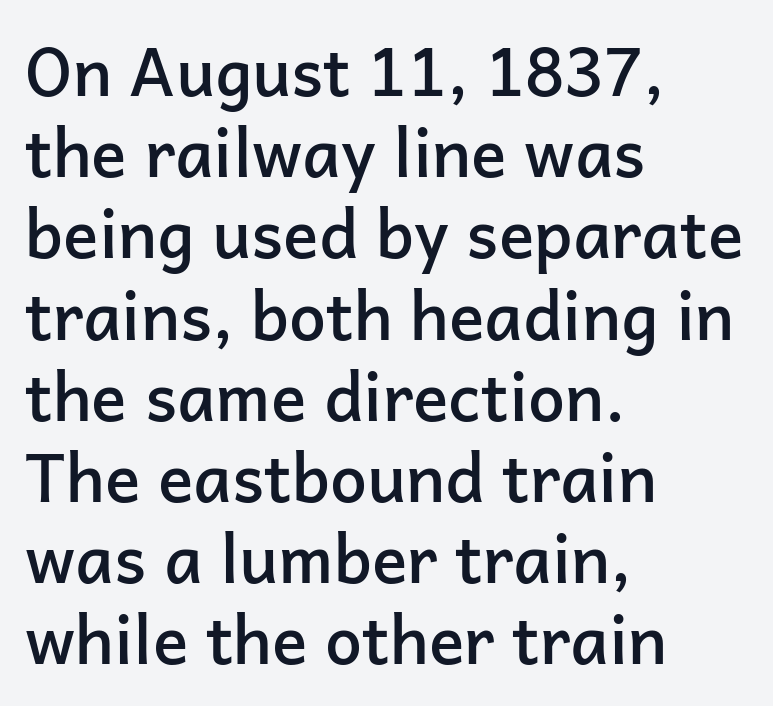
The passage shown is typed in a proportional face where columns would drift. The paragraph has a hard left edge and a soft right edge. Each word holds together tightly as a unit, with standard inter-letter gaps. This sample uses an upright cut, with every glyph sitting square on the baseline. Classification — sans serif. Unmarked baselines from the first word to the last.
